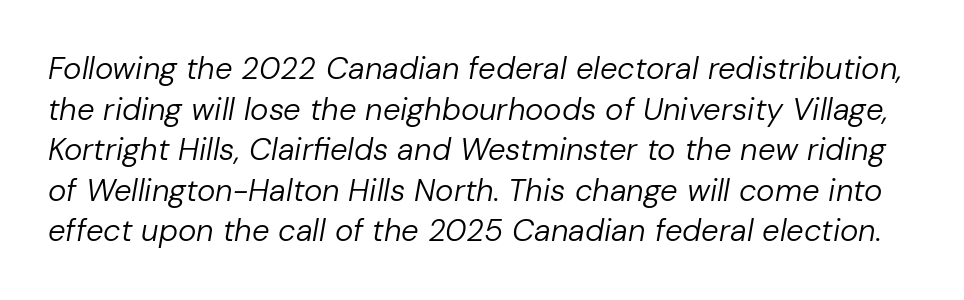
The image shows 31 px regular-weight type, italic (leaning right); set normal line spacing (1.31x), normal letter spacing, not underlined; low stroke contrast and a medium x-height.
